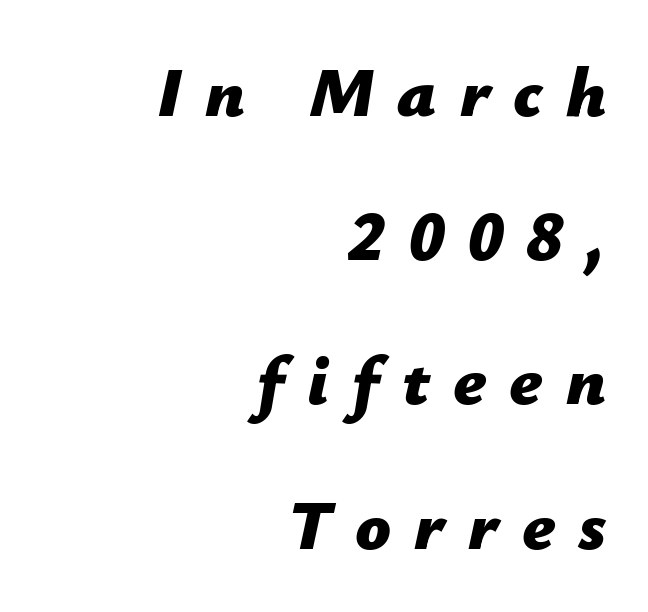
{"italic": "yes", "lean": "right", "slant_degrees": 12, "bold": "yes", "weight": "bold", "width": "normal", "stroke_contrast": "low", "x_height": "medium", "monospaced": "no", "underline": "no", "align": "right", "line_spacing": "loose", "line_spacing_ratio": 2.06, "letter_spacing": "wide", "letter_spacing_em": 0.33, "glyph_px": 70}
